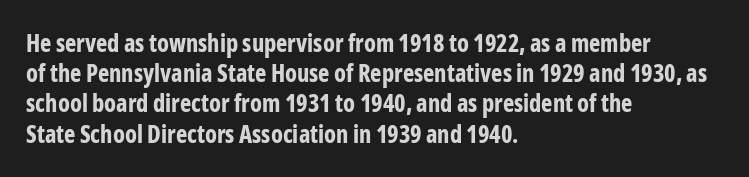
Q: Is the text bold? A: Yes.
Q: Is the text italic (slanted)? A: No, it is upright.
Q: Is the text underlined? A: No.
Q: How is the paragraph aligned? A: Left-aligned.
Q: Is the spacing between letters normal or unusually wide? A: Normal.
Q: Is the spacing between lines tight, normal or loose? A: Normal.
